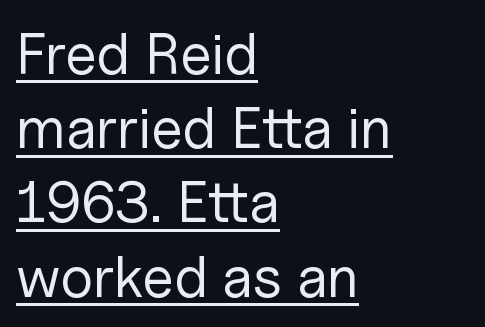
The image shows 58 px regular-weight sans-serif type, upright; set left-aligned, normal line spacing (1.28x), normal letter spacing, underlined; low stroke contrast and a medium x-height.
